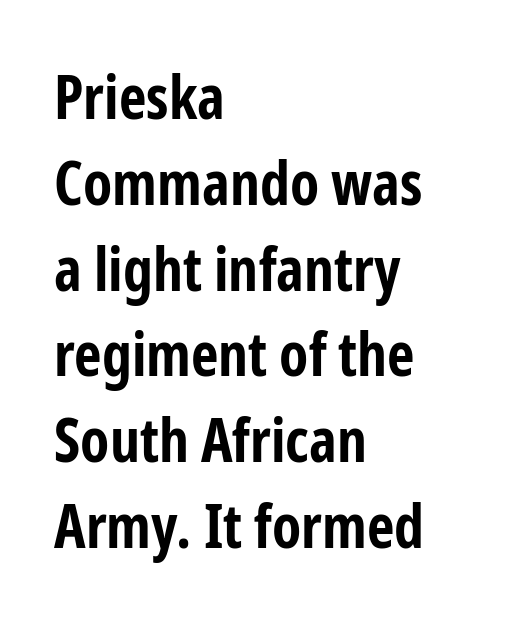
The image shows 60 px bold, condensed sans-serif type, upright; set left-aligned, normal line spacing (1.43x), normal letter spacing, not underlined; low stroke contrast and a medium x-height.
